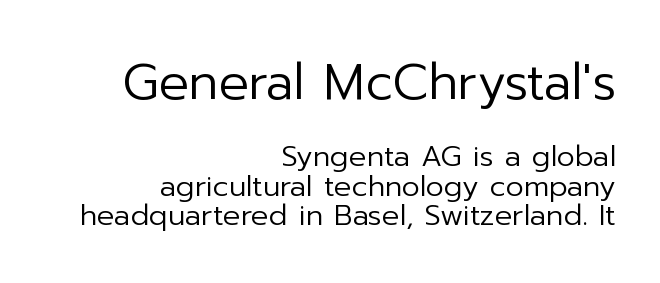
Closely set lines give the paragraph a compact silhouette. The glyphs in this specimen are sans serif. Bigger letters appear in the top chunk; the bottom chunk is reduced. Spacing between characters is what you'd get straight out of the box. Heft: none added — not bold.
